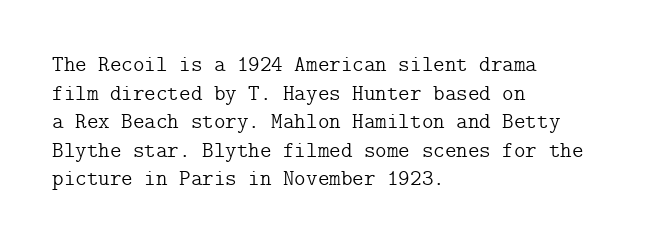
Check the space under the baseline: it is left empty. Characters follow at the spacing the type designer built in. These glyphs show unthickened strokes, regular width or finer. This is the regular roman posture of the typeface. A typesetter would call this leading conventional body-copy spacing. The compositor pushed each line to the left boundary.
